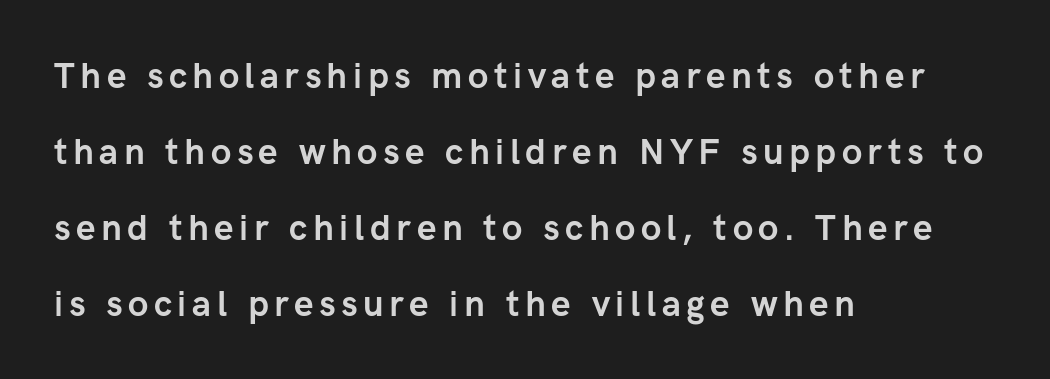
Alignment: flush left. Italic? Not at all — the glyphs are vertical. No feet cap the strokes, marking this as sans-serif type. If you measured baseline to baseline, you'd find a long distance.
